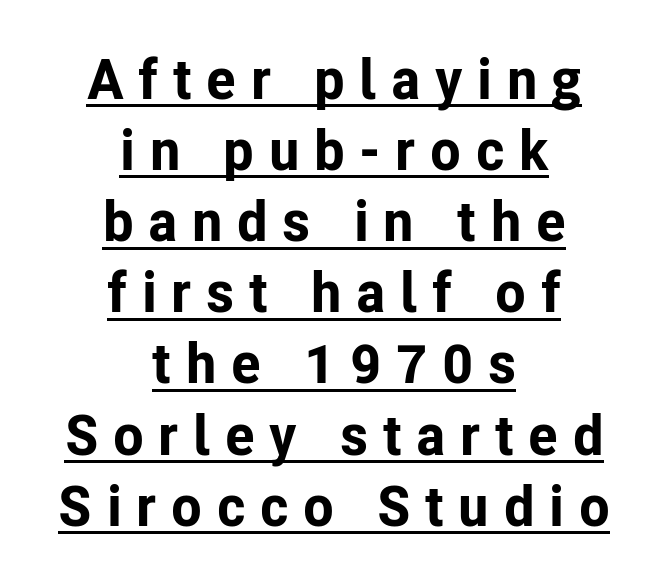
Q: Is the text bold? A: Yes.
Q: Is the text italic (slanted)? A: No, it is upright.
Q: Is the typeface a serif or a sans-serif typeface? A: Sans-serif.
Q: Is the text underlined? A: Yes.
Q: How is the paragraph aligned? A: Centered.
Q: Is the spacing between letters normal or unusually wide? A: Unusually wide.
Q: Is the spacing between lines tight, normal or loose? A: Normal.
Q: Width (condensed, normal, or wide)? A: Normal.
Q: Stroke contrast? A: Low.
Q: x-height? A: Medium.
Q: Monospaced? A: No.
